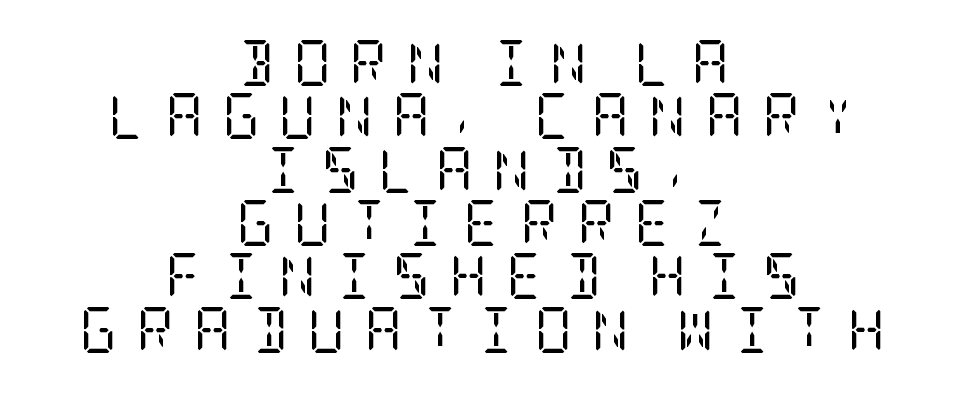
Q: Is the text bold? A: No.
Q: Is the text italic (slanted)? A: No, it is upright.
Q: Is the typeface a serif or a sans-serif typeface? A: Serif.
Q: Is the text underlined? A: No.
Q: How is the paragraph aligned? A: Centered.
Q: Is the spacing between letters normal or unusually wide? A: Unusually wide.
Q: Width (condensed, normal, or wide)? A: Condensed.
Q: Stroke contrast? A: Low.
Q: x-height? A: Large.
